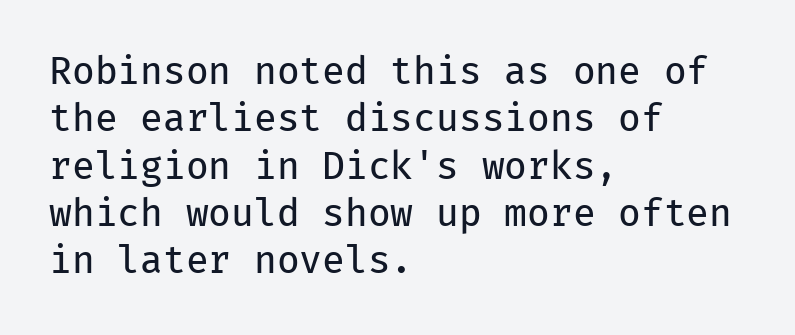
The image shows 37 px regular-weight sans-serif type, upright, monospaced; set left-aligned, normal line spacing (1.28x), normal letter spacing, not underlined; low stroke contrast and a medium x-height.
